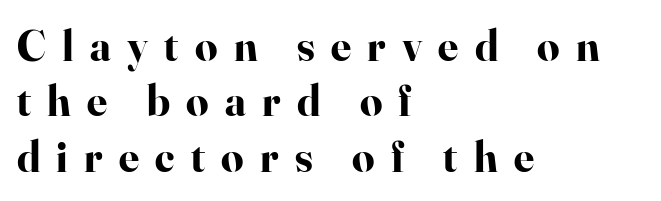
{"serif": "yes", "italic": "no", "bold": "yes", "weight": "bold", "width": "normal", "stroke_contrast": "high", "x_height": "small", "monospaced": "no", "underline": "no", "align": "left", "line_spacing": "normal", "line_spacing_ratio": 1.26, "letter_spacing": "wide", "letter_spacing_em": 0.37, "glyph_px": 44}
